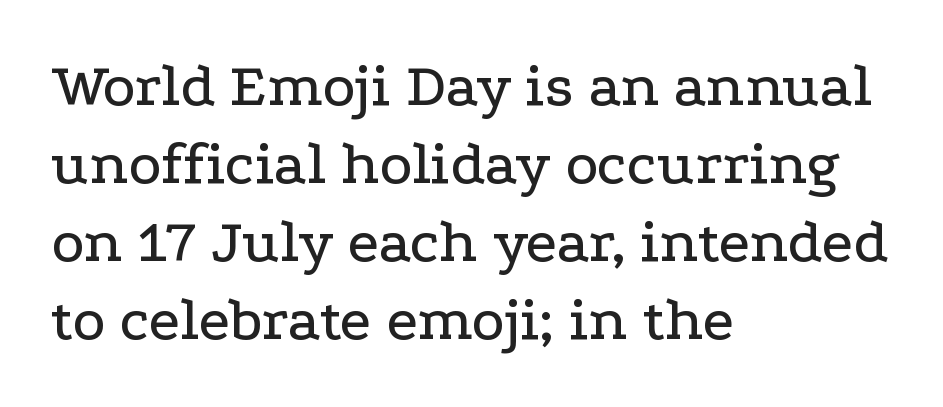
The image shows 62 px wide serif type, upright; set left-aligned, normal line spacing (1.26x), normal letter spacing, not underlined; low stroke contrast and a medium x-height.
